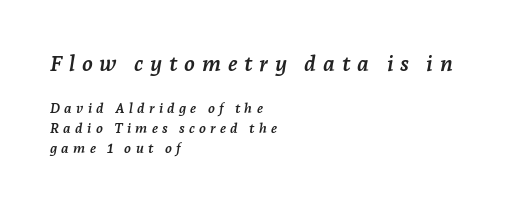
{"italic": "yes", "lean": "right", "slant_degrees": 7, "bold": "yes", "underline": "no", "align": "left", "line_spacing": "normal", "line_spacing_ratio": 1.42, "letter_spacing": "wide", "letter_spacing_em": 0.3, "larger_block": "first", "size_ratio": 1.57, "glyph_px": 22}
